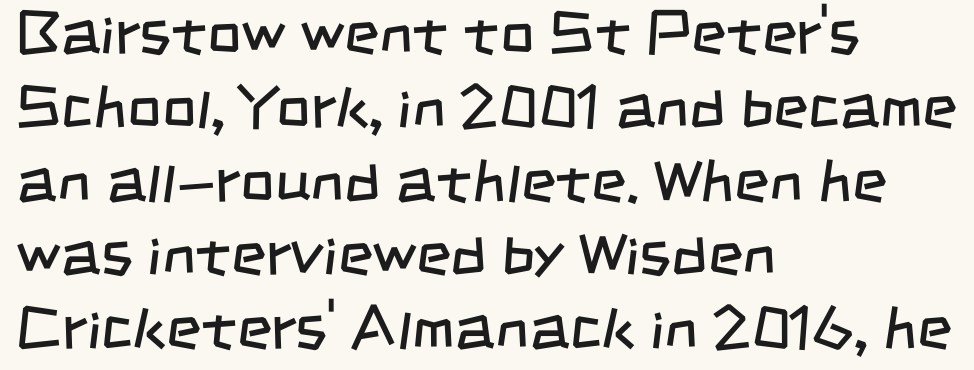
Q: Is the text bold? A: No.
Q: Is the typeface a serif or a sans-serif typeface? A: Sans-serif.
Q: Is the text underlined? A: No.
Q: How is the paragraph aligned? A: Left-aligned.
Q: Is the spacing between letters normal or unusually wide? A: Normal.
Q: Width (condensed, normal, or wide)? A: Condensed.
Q: Stroke contrast? A: Low.
Q: x-height? A: Large.
Q: Monospaced? A: No.
